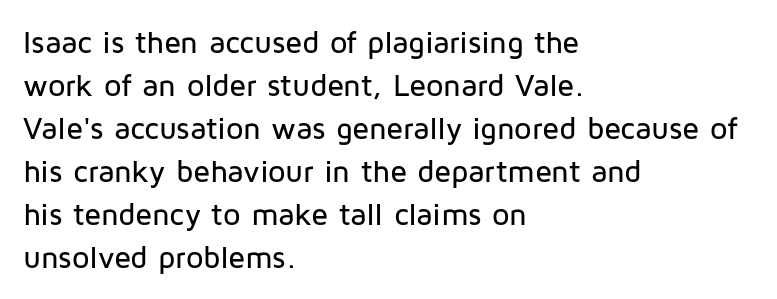
{"serif": "no", "italic": "no", "width": "normal", "stroke_contrast": "low", "x_height": "medium", "monospaced": "no", "underline": "no", "align": "left", "line_spacing": "normal", "line_spacing_ratio": 1.39, "letter_spacing": "normal", "letter_spacing_em": 0.0, "glyph_px": 31}
